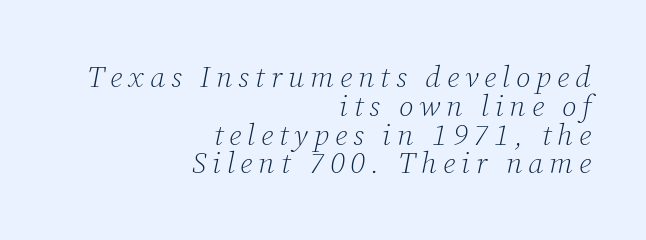
The image shows 30 px light serif type, italic (leaning right); set right-aligned, tight line spacing (0.96x), unusually wide letter spacing (+0.2 em), not underlined; low stroke contrast and a medium x-height.
